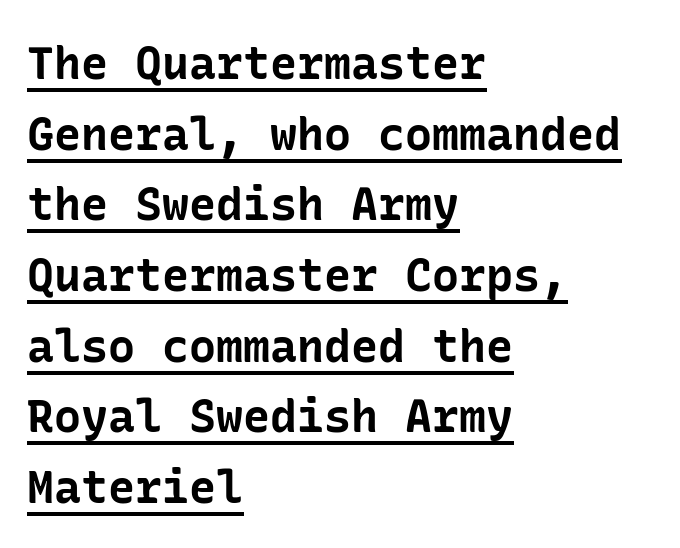
{"serif": "no", "italic": "no", "bold": "yes", "weight": "bold", "width": "normal", "stroke_contrast": "low", "x_height": "medium", "underline": "yes", "align": "left", "line_spacing": "normal", "line_spacing_ratio": 1.57, "letter_spacing": "normal", "letter_spacing_em": 0.0, "glyph_px": 45}
